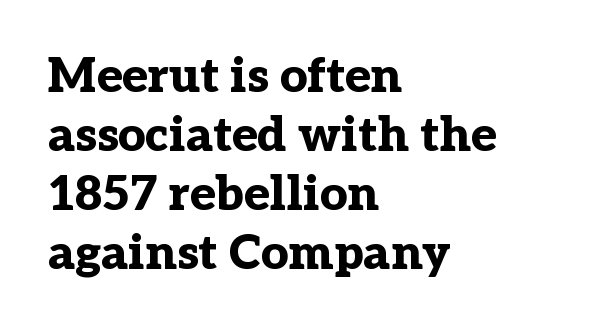
Does the lettering tilt? It doesn't — this is upright. Notice how the passage keeps a crisp vertical edge on the left only. Spacing verdict: proportional, widths tailored to each character. Nobody drew a line under any word here. Caption: standard tracking, unaltered. Does the weight exceed regular? Yes, all the way to bold.
